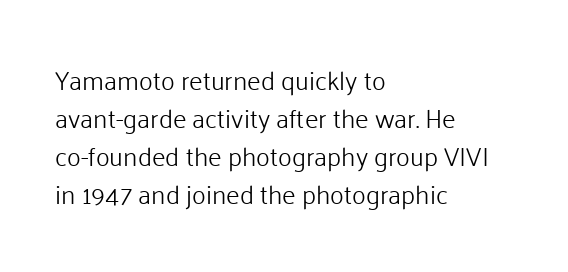
Q: Is the text bold? A: No.
Q: Is the text italic (slanted)? A: No, it is upright.
Q: Is the text underlined? A: No.
Q: How is the paragraph aligned? A: Left-aligned.
Q: Is the spacing between letters normal or unusually wide? A: Normal.
Q: Is the spacing between lines tight, normal or loose? A: Normal.
